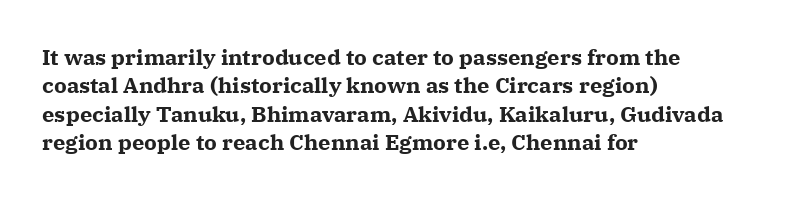
{"italic": "no", "bold": "yes", "underline": "no", "align": "left", "line_spacing": "normal", "line_spacing_ratio": 1.29, "letter_spacing": "normal", "letter_spacing_em": 0.0, "glyph_px": 22}
